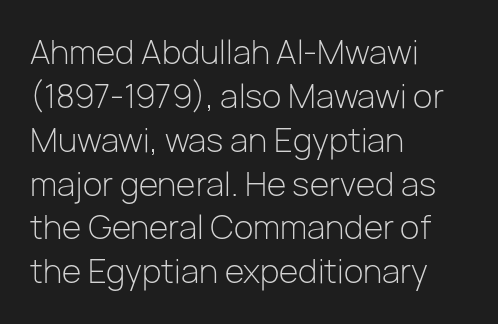
Q: Is the text bold? A: No.
Q: Is the text italic (slanted)? A: No, it is upright.
Q: Is the typeface a serif or a sans-serif typeface? A: Sans-serif.
Q: Is the text underlined? A: No.
Q: How is the paragraph aligned? A: Left-aligned.
Q: Is the spacing between letters normal or unusually wide? A: Normal.
Q: Is the spacing between lines tight, normal or loose? A: Normal.
Q: Width (condensed, normal, or wide)? A: Normal.
Q: Stroke contrast? A: Low.
Q: x-height? A: Medium.
Q: Monospaced? A: No.
